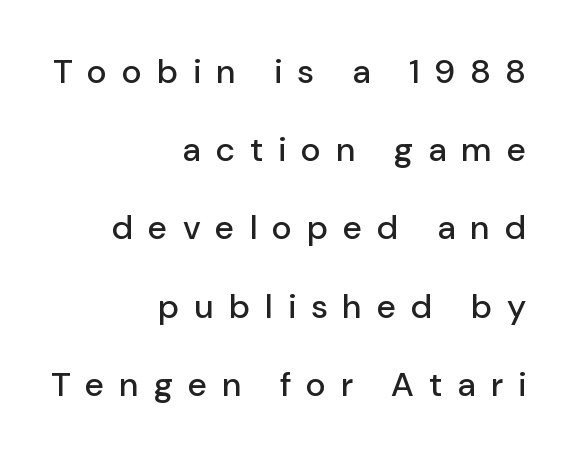
{"serif": "no", "italic": "no", "width": "normal", "stroke_contrast": "low", "x_height": "medium", "monospaced": "no", "underline": "no", "align": "right", "line_spacing": "loose", "line_spacing_ratio": 2.3, "letter_spacing": "wide", "letter_spacing_em": 0.44, "glyph_px": 34}
